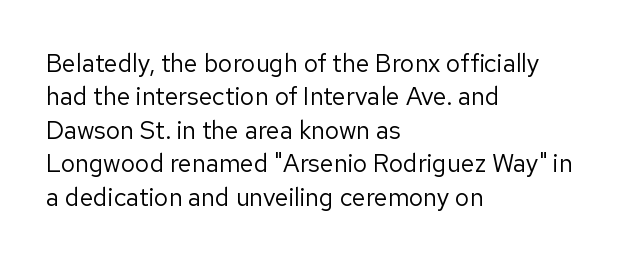
The image shows 25 px text type, upright; set left-aligned, normal line spacing (1.34x), normal letter spacing, not underlined.
